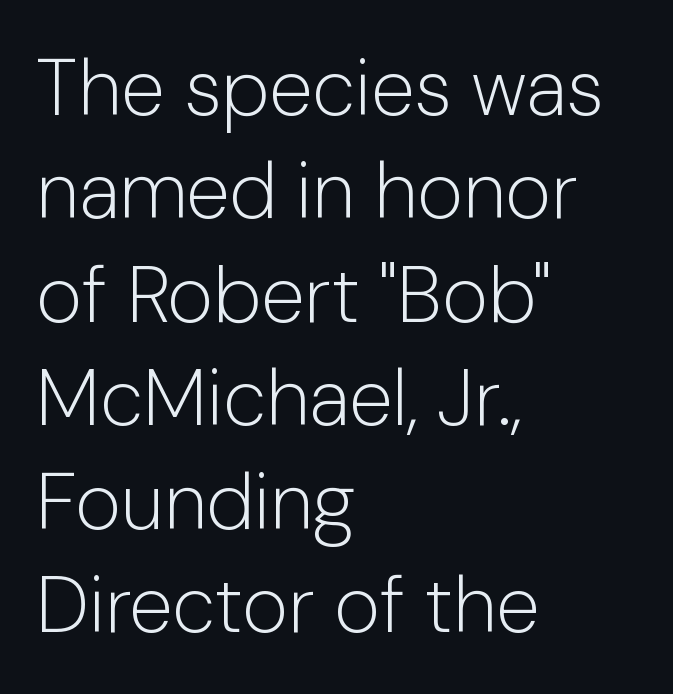
{"serif": "no", "italic": "no", "bold": "no", "weight": "light", "width": "normal", "stroke_contrast": "low", "x_height": "medium", "monospaced": "no", "underline": "no", "align": "left", "line_spacing": "normal", "line_spacing_ratio": 1.31, "letter_spacing": "normal", "letter_spacing_em": 0.0, "glyph_px": 79}
